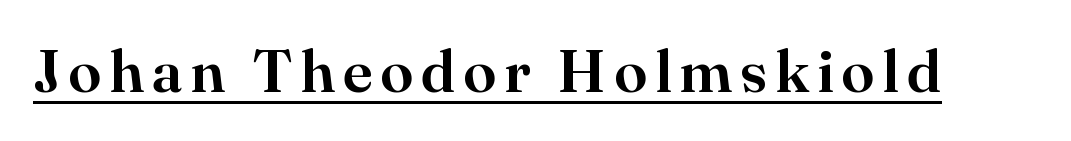
Letterform terminals end in serifs throughout the passage. Note the varied advance widths — an 'i' is clearly narrower than an 'm'. Every character sits straight up, as roman type does. Underlining? Definitely there.
